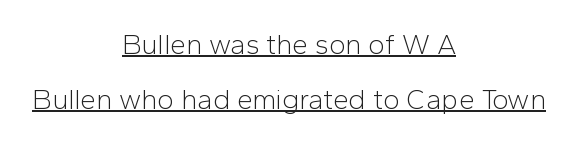
{"serif": "no", "italic": "no", "bold": "no", "weight": "light", "width": "normal", "stroke_contrast": "low", "x_height": "medium", "monospaced": "no", "underline": "yes", "align": "center", "line_spacing": "loose", "line_spacing_ratio": 1.96, "letter_spacing": "normal", "letter_spacing_em": 0.0, "glyph_px": 28}
